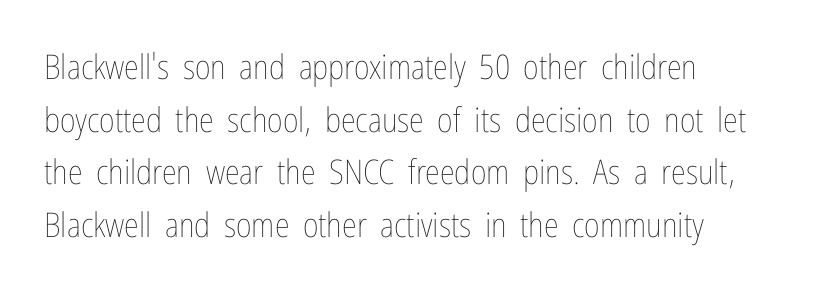
{"italic": "no", "bold": "no", "weight": "thin", "width": "condensed", "stroke_contrast": "low", "x_height": "medium", "monospaced": "no", "underline": "no", "align": "left", "line_spacing": "normal", "line_spacing_ratio": 1.55, "letter_spacing": "normal", "letter_spacing_em": 0.0, "glyph_px": 34}
